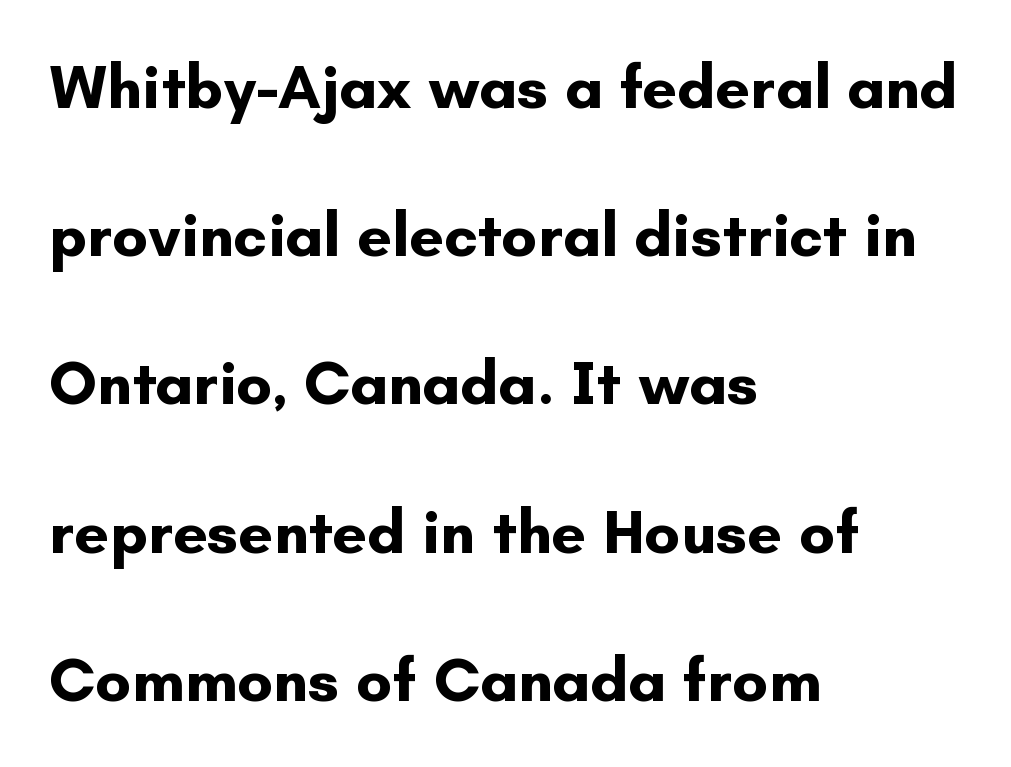
The image shows 62 px bold sans-serif type, upright; set left-aligned, loose line spacing (2.39x), normal letter spacing, not underlined; low stroke contrast and a small x-height.
